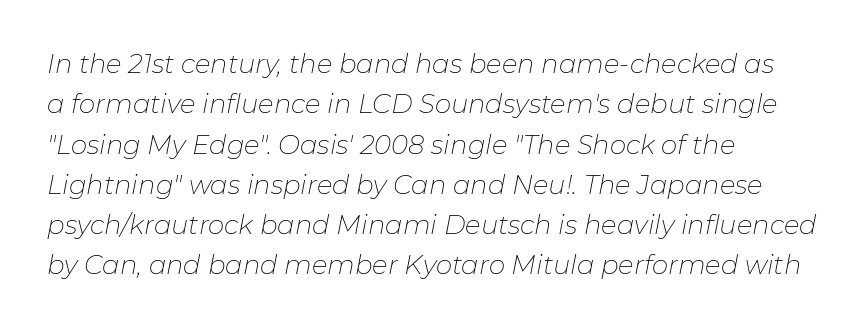
{"italic": "yes", "lean": "right", "slant_degrees": 11, "bold": "no", "underline": "no", "align": "left", "line_spacing": "normal", "line_spacing_ratio": 1.55, "letter_spacing": "normal", "letter_spacing_em": 0.0, "glyph_px": 26}
